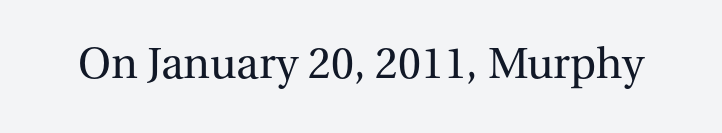
{"serif": "yes", "italic": "no", "bold": "no", "weight": "regular", "width": "normal", "stroke_contrast": "medium", "x_height": "medium", "monospaced": "no", "underline": "no", "letter_spacing": "normal", "letter_spacing_em": 0.0, "glyph_px": 46}
